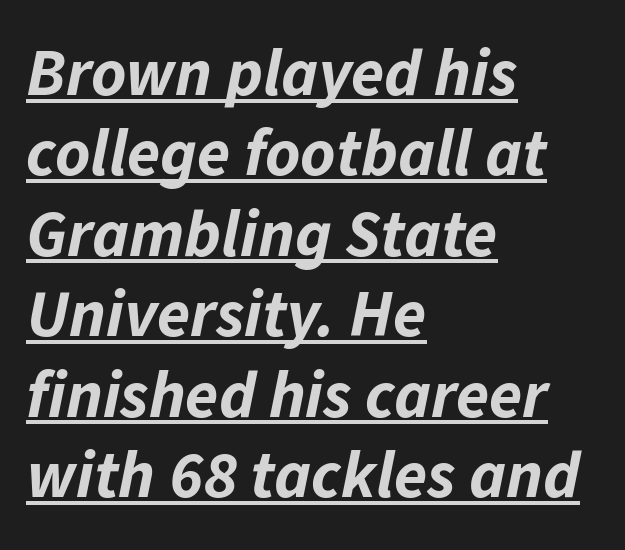
The image shows 67 px bold type, italic (leaning right); set left-aligned, line spacing 1.2x, normal letter spacing, underlined; low stroke contrast and a medium x-height.
